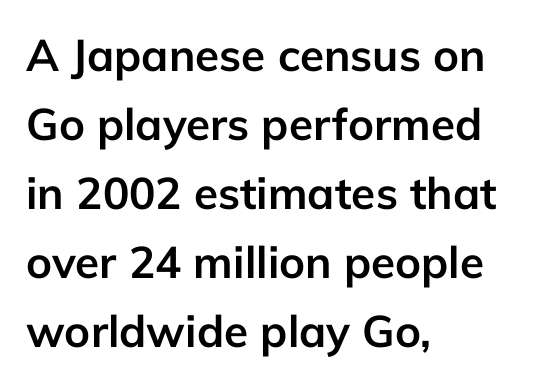
Do the characters align in a grid? No, the font is proportional. The gap between lines stays unmarked. Is this a sans? Yes — the strokes have no serifs. A normal amount of white space separates one row of letters from the next.
